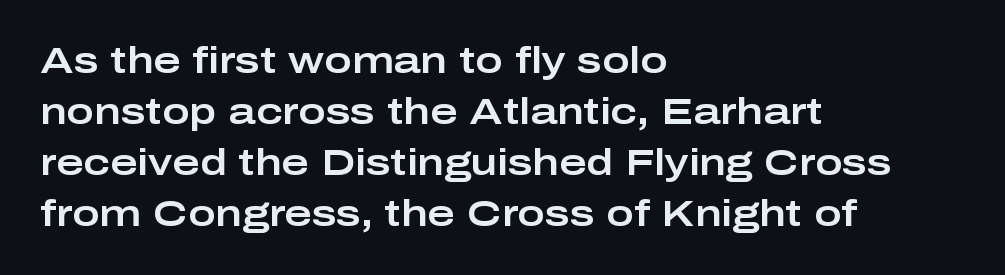
Q: Is the text italic (slanted)? A: No, it is upright.
Q: Is the typeface a serif or a sans-serif typeface? A: Sans-serif.
Q: Is the text underlined? A: No.
Q: How is the paragraph aligned? A: Left-aligned.
Q: Is the spacing between letters normal or unusually wide? A: Normal.
Q: Is the spacing between lines tight, normal or loose? A: Normal.
Q: Width (condensed, normal, or wide)? A: Wide.
Q: Stroke contrast? A: Low.
Q: x-height? A: Medium.
Q: Monospaced? A: No.
